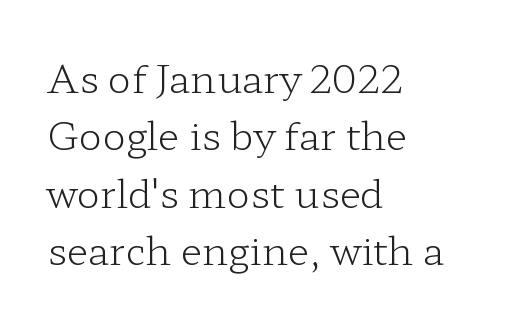
Q: Is the text bold? A: No.
Q: Is the text italic (slanted)? A: No, it is upright.
Q: Is the typeface a serif or a sans-serif typeface? A: Serif.
Q: Is the text underlined? A: No.
Q: How is the paragraph aligned? A: Left-aligned.
Q: Is the spacing between letters normal or unusually wide? A: Normal.
Q: Is the spacing between lines tight, normal or loose? A: Normal.
Q: Width (condensed, normal, or wide)? A: Wide.
Q: Stroke contrast? A: Low.
Q: x-height? A: Medium.
Q: Monospaced? A: No.
